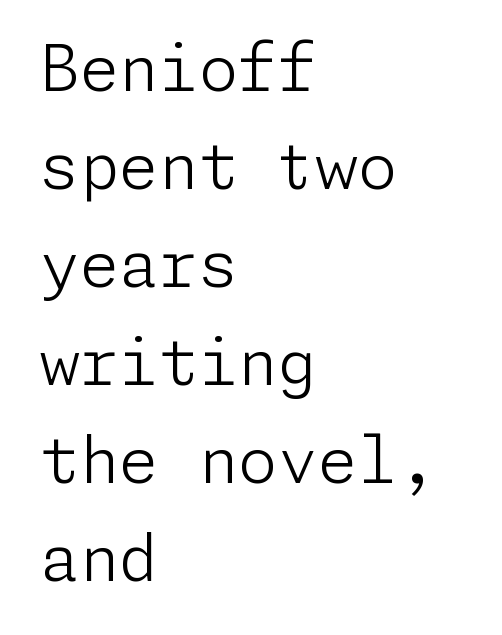
The image shows 64 px light sans-serif type, upright; set left-aligned, normal line spacing (1.53x), normal letter spacing, not underlined; low stroke contrast and a medium x-height.
